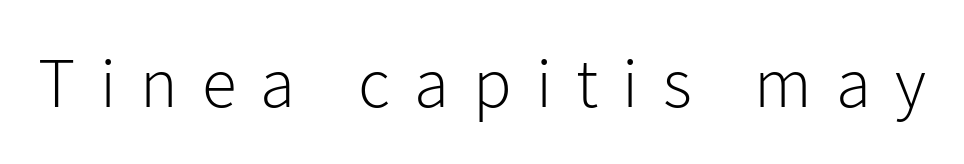
Q: Is the text bold? A: No.
Q: Is the text italic (slanted)? A: No, it is upright.
Q: Is the typeface a serif or a sans-serif typeface? A: Sans-serif.
Q: Is the text underlined? A: No.
Q: Is the spacing between letters normal or unusually wide? A: Unusually wide.
Q: Width (condensed, normal, or wide)? A: Normal.
Q: Stroke contrast? A: Low.
Q: x-height? A: Medium.
Q: Monospaced? A: No.
